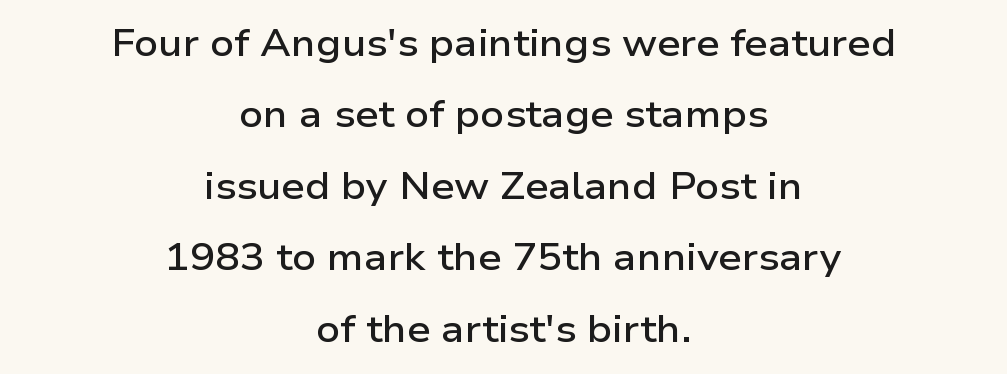
The image shows 37 px semibold, wide sans-serif type, upright; set centered, loose line spacing (1.93x), normal letter spacing, not underlined; low stroke contrast and a medium x-height.
